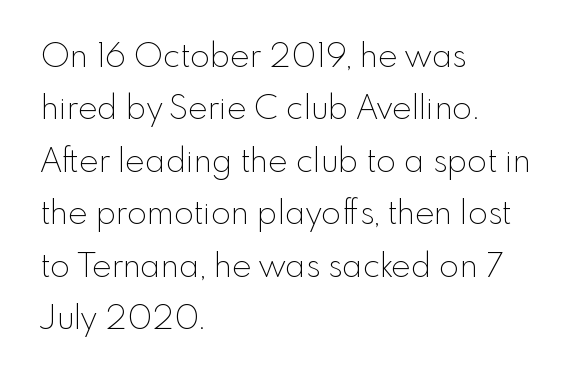
Q: Is the text bold? A: No.
Q: Is the text italic (slanted)? A: No, it is upright.
Q: Is the typeface a serif or a sans-serif typeface? A: Sans-serif.
Q: Is the text underlined? A: No.
Q: How is the paragraph aligned? A: Left-aligned.
Q: Is the spacing between letters normal or unusually wide? A: Normal.
Q: Is the spacing between lines tight, normal or loose? A: Normal.
Q: Width (condensed, normal, or wide)? A: Normal.
Q: x-height? A: Small.
Q: Monospaced? A: No.
